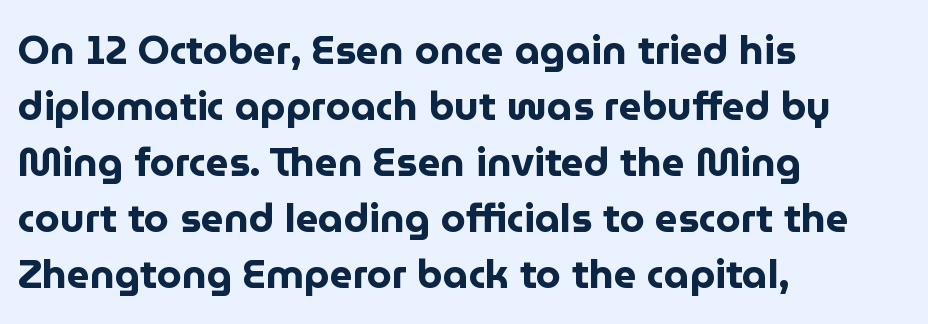
The image shows 40 px bold sans-serif type, upright; set left-aligned, normal line spacing (1.4x), normal letter spacing, not underlined; low stroke contrast and a medium x-height.
